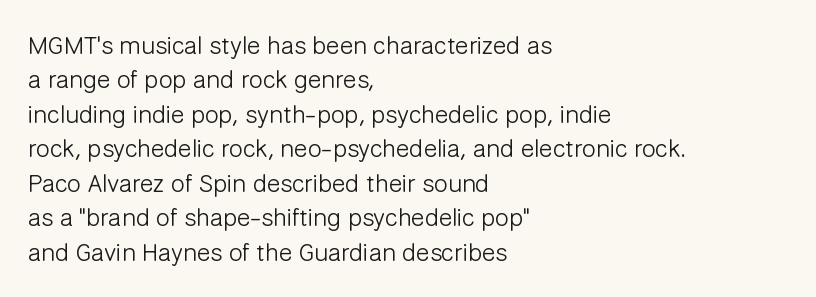
Q: Is the text bold? A: No.
Q: Is the text italic (slanted)? A: No, it is upright.
Q: Is the text underlined? A: No.
Q: How is the paragraph aligned? A: Left-aligned.
Q: Is the spacing between letters normal or unusually wide? A: Normal.
Q: Is the spacing between lines tight, normal or loose? A: Normal.
